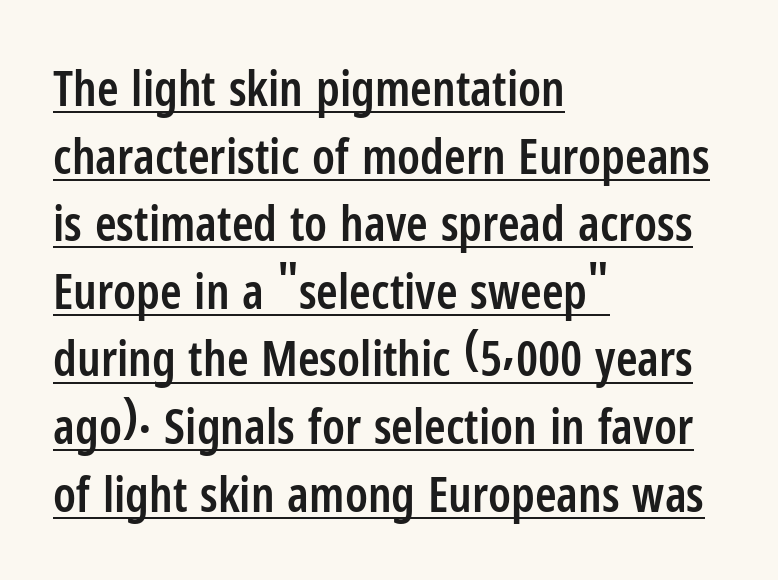
{"serif": "no", "italic": "no", "bold": "semi", "weight": "semibold", "width": "condensed", "stroke_contrast": "low", "x_height": "medium", "monospaced": "no", "underline": "yes", "align": "left", "line_spacing": "normal", "line_spacing_ratio": 1.38, "letter_spacing": "normal", "letter_spacing_em": 0.0, "glyph_px": 49}
